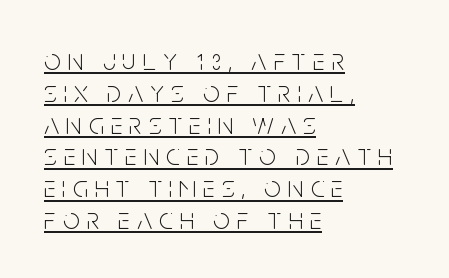
Beneath each row of characters lies a ruled line. It's the straight-up-and-down kind of type. On a weight scale, this lands at 450 or below. Note the varied advance widths — an 'i' is clearly narrower than an 'm'.
